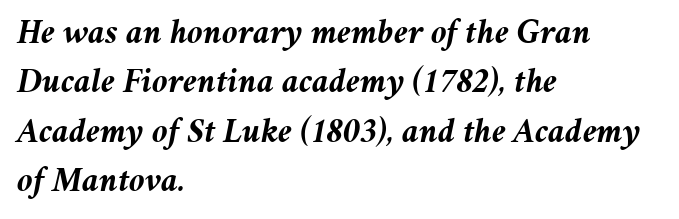
The image shows 35 px semibold type, italic (leaning right); set left-aligned, normal line spacing (1.41x), normal letter spacing, not underlined; medium stroke contrast and a medium x-height.
